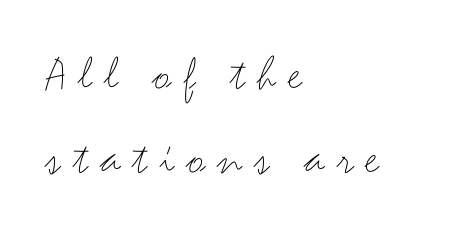
Q: Is the text bold? A: No.
Q: Is the text italic (slanted)? A: Yes.
Q: Is the typeface a serif or a sans-serif typeface? A: Sans-serif.
Q: Is the text underlined? A: No.
Q: How is the paragraph aligned? A: Left-aligned.
Q: Is the spacing between letters normal or unusually wide? A: Unusually wide.
Q: Is the spacing between lines tight, normal or loose? A: Normal.
Q: Width (condensed, normal, or wide)? A: Wide.
Q: Stroke contrast? A: Medium.
Q: x-height? A: Small.
Q: Monospaced? A: No.
